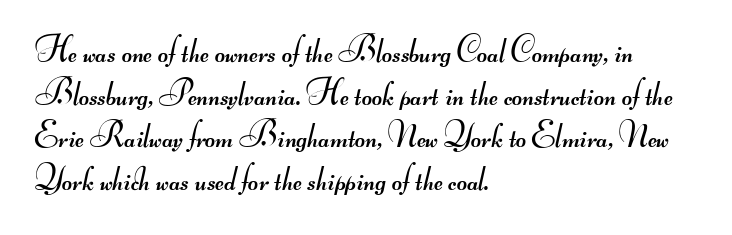
Alignment: flush left. The specimen omits any rule beneath the text block's lines. This sample has the flowing, uneven cadence of proportional lettering. No extra tracking has been applied to these lines. Vertical stems look standard width or narrower in stroke.
